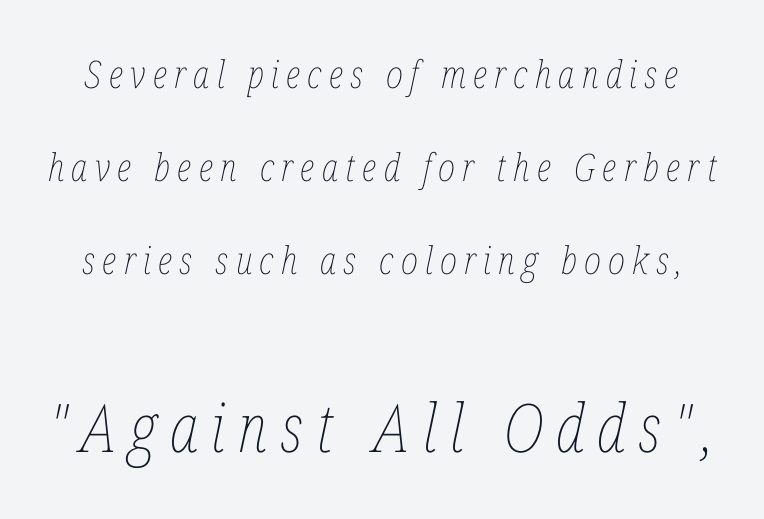
Summary of weight: not heavy and not bold. In terms of leading, this rendering errs on the spacious side. You can tell it's italic because the verticals aren't actually vertical. A student would notice the bottom passage is typeset larger than what precedes it. Clear beneath every line of the passage. The rendering uses natural spacing where letterforms have individual widths.
